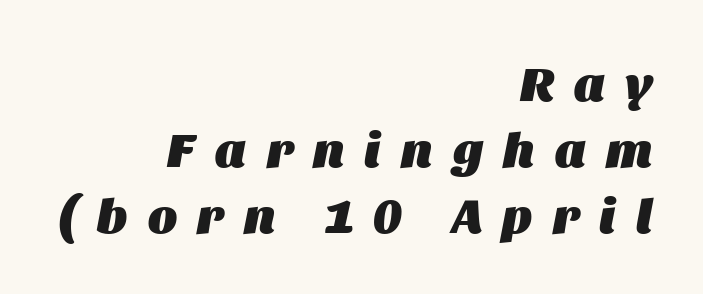
The image shows 49 px heavy type, italic (leaning right); set right-aligned, normal line spacing (1.35x), unusually wide letter spacing (+0.42 em), not underlined; medium stroke contrast and a large x-height.
